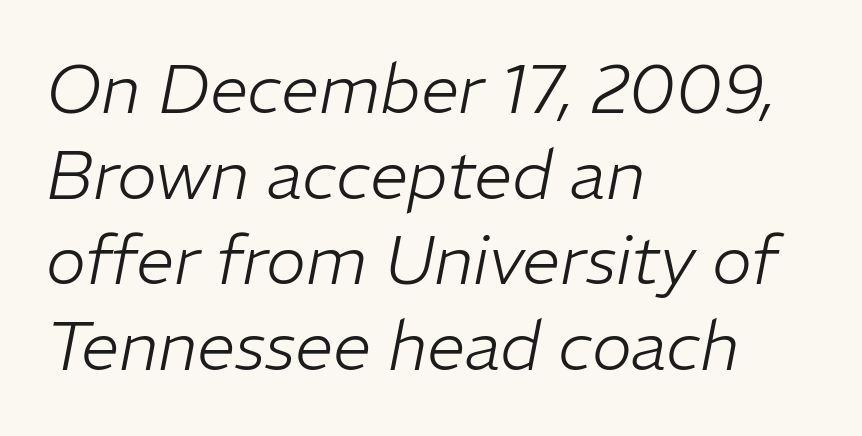
The image shows 68 px light type, italic (leaning right); set left-aligned, normal line spacing (1.26x), normal letter spacing, not underlined; low stroke contrast and a medium x-height.
